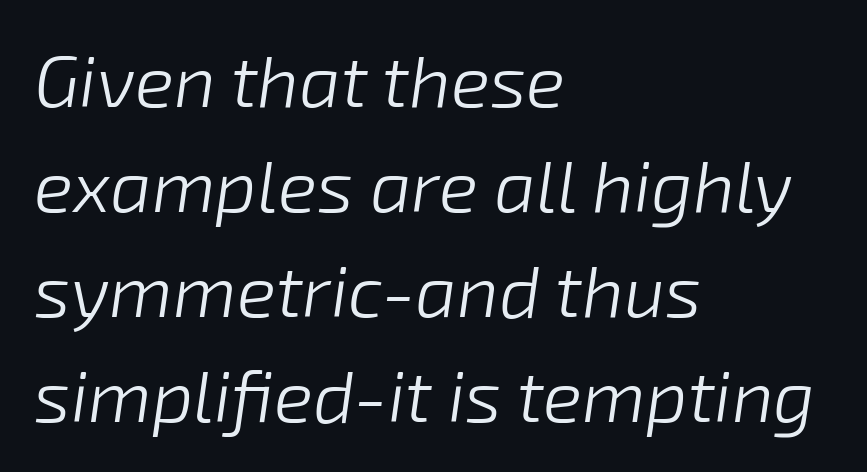
Varying glyph widths throughout — classic text-font behaviour. These lines stack with their left ends in a neat column. This rendering features lettering with no underline. In terms of posture, this sample is oblique. The font is comparable to plain body text, perhaps lighter.
